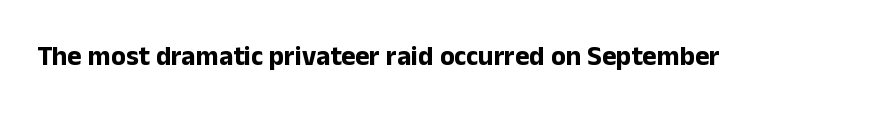
What stands out about the letter spacing? Nothing — it is the standard amount. No italicization has been applied; the sample stays upright. The gap between lines stays unmarked. Thick stems and heavy bowls — unmistakably bold.
